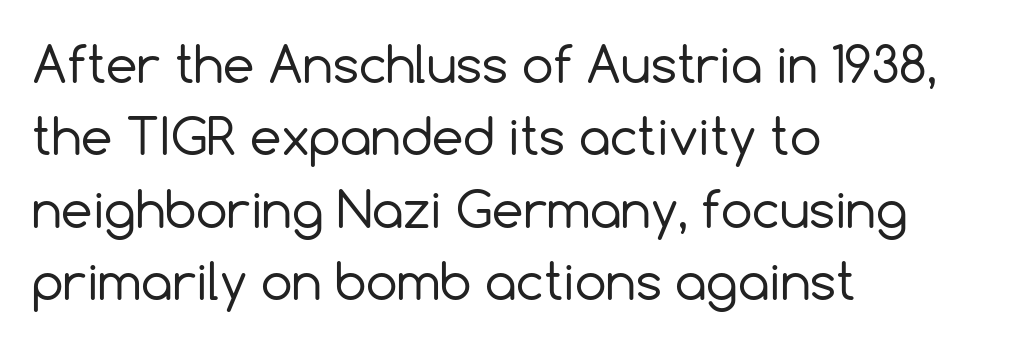
{"serif": "no", "italic": "no", "bold": "no", "weight": "regular", "width": "normal", "x_height": "medium", "monospaced": "no", "underline": "no", "align": "left", "line_spacing": "normal", "line_spacing_ratio": 1.45, "letter_spacing": "normal", "letter_spacing_em": 0.0, "glyph_px": 50}
